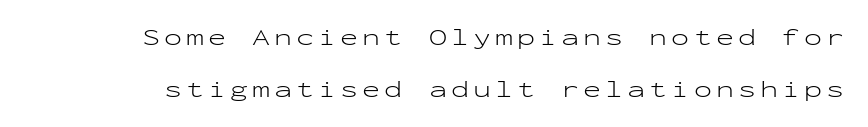
The image shows 24 px text type, upright; set loose line spacing (2.17x), not underlined.
